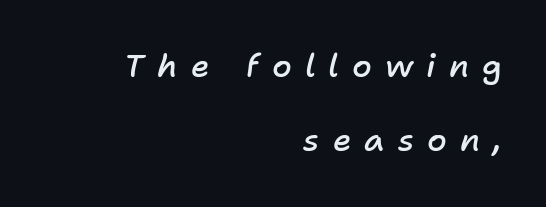
{"italic": "yes", "lean": "right", "slant_degrees": 11, "bold": "semi", "weight": "semibold", "width": "normal", "stroke_contrast": "low", "x_height": "medium", "monospaced": "no", "underline": "no", "align": "right", "line_spacing": "loose", "line_spacing_ratio": 2.32, "letter_spacing": "wide", "letter_spacing_em": 0.41, "glyph_px": 32}
